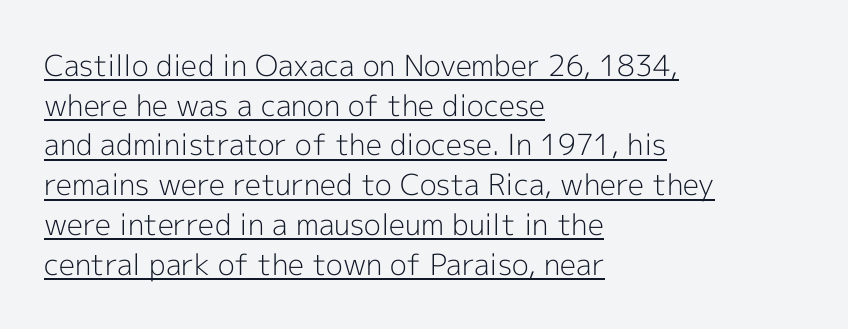
{"serif": "no", "italic": "no", "bold": "no", "weight": "light", "width": "normal", "x_height": "medium", "monospaced": "no", "underline": "yes", "align": "left", "line_spacing": "normal", "line_spacing_ratio": 1.37, "letter_spacing": "normal", "letter_spacing_em": 0.0, "glyph_px": 29}
